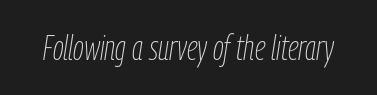
The image shows 34 px thin, condensed type, italic (leaning right); set normal letter spacing, not underlined; low stroke contrast and a medium x-height.
